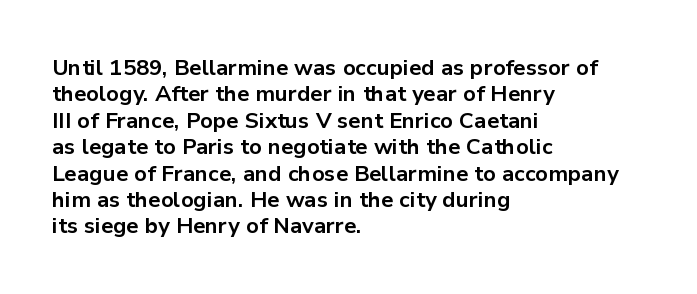
Q: Is the text bold? A: Yes.
Q: Is the text italic (slanted)? A: No, it is upright.
Q: Is the text underlined? A: No.
Q: How is the paragraph aligned? A: Left-aligned.
Q: Is the spacing between letters normal or unusually wide? A: Normal.
